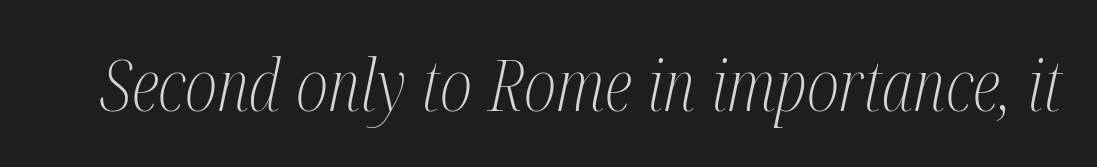
The image shows 71 px light, condensed serif type, italic (leaning right); set normal letter spacing, not underlined; medium stroke contrast and a medium x-height.
